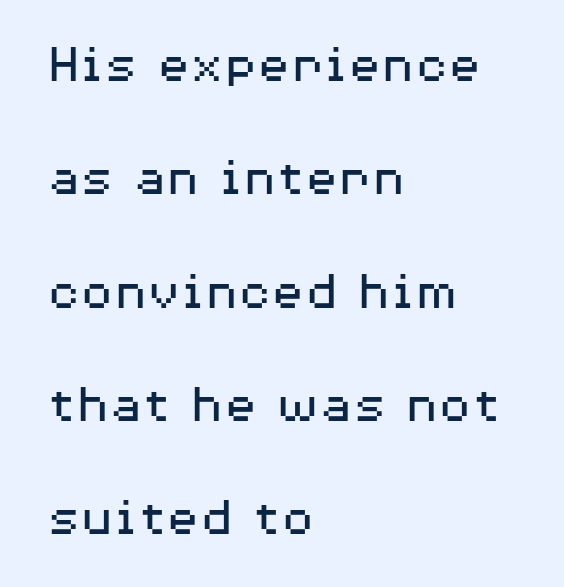
The lines are quadded left. Note: no serifs on the glyphs. In terms of leading, this rendering errs on the spacious side. Do the characters align in a grid? No, the font is proportional. The lettering stays uniformly vertical, giving the passage a roman look. The cut favours lightness, reaching ordinary text weight at its darkest.
